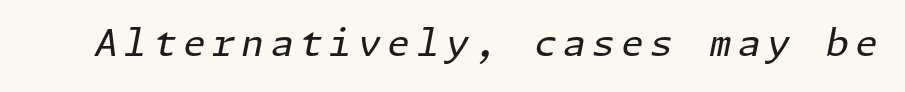
Q: Is the text bold? A: No.
Q: Is the text italic (slanted)? A: Yes, it leans right by about 11 degrees.
Q: Is the text underlined? A: No.
Q: Width (condensed, normal, or wide)? A: Normal.
Q: Stroke contrast? A: Low.
Q: x-height? A: Medium.
